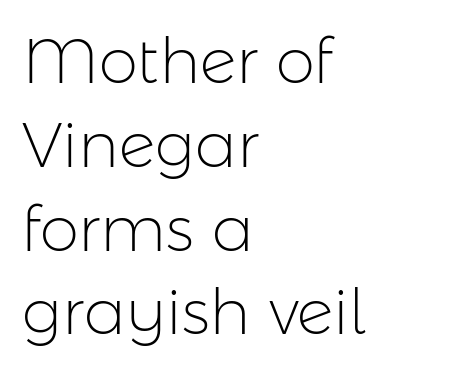
The image shows 63 px light sans-serif type, upright; set left-aligned, normal line spacing (1.33x), normal letter spacing, not underlined; low stroke contrast and a medium x-height.
